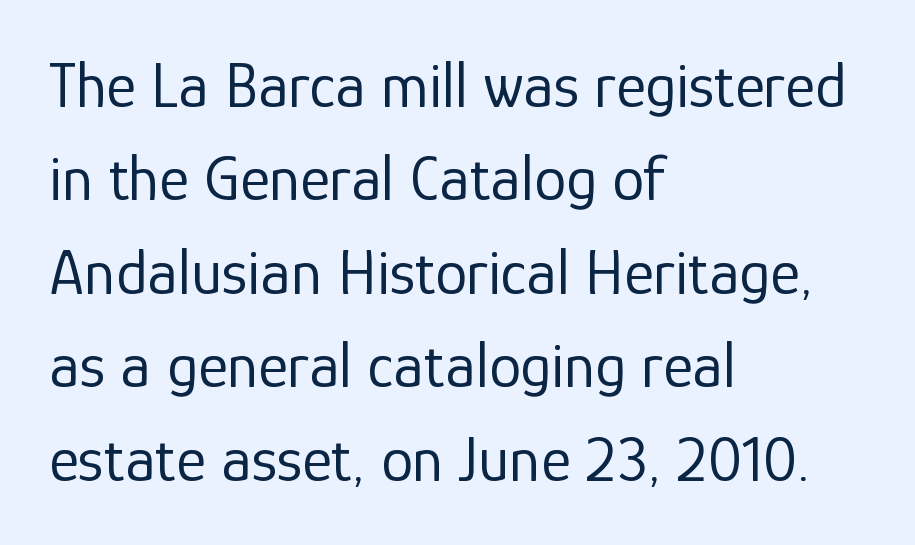
Q: Is the text bold? A: No.
Q: Is the text italic (slanted)? A: No, it is upright.
Q: Is the typeface a serif or a sans-serif typeface? A: Sans-serif.
Q: Is the text underlined? A: No.
Q: How is the paragraph aligned? A: Left-aligned.
Q: Is the spacing between letters normal or unusually wide? A: Normal.
Q: Is the spacing between lines tight, normal or loose? A: Normal.
Q: Width (condensed, normal, or wide)? A: Normal.
Q: Stroke contrast? A: Low.
Q: x-height? A: Medium.
Q: Monospaced? A: No.
